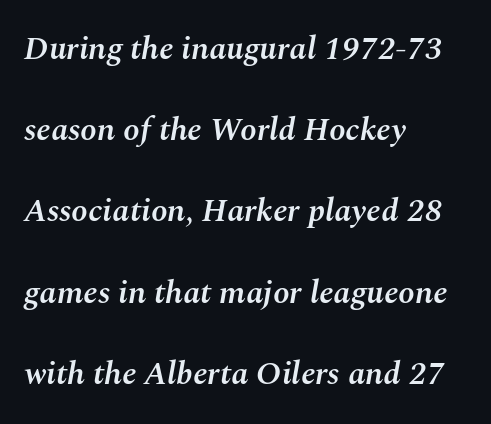
Q: Is the text bold? A: Semi-bold.
Q: Is the text italic (slanted)? A: Yes, it leans right by about 10 degrees.
Q: Is the text underlined? A: No.
Q: How is the paragraph aligned? A: Left-aligned.
Q: Is the spacing between letters normal or unusually wide? A: Normal.
Q: Is the spacing between lines tight, normal or loose? A: Loose.
Q: Width (condensed, normal, or wide)? A: Normal.
Q: Stroke contrast? A: Medium.
Q: x-height? A: Medium.
Q: Monospaced? A: No.
